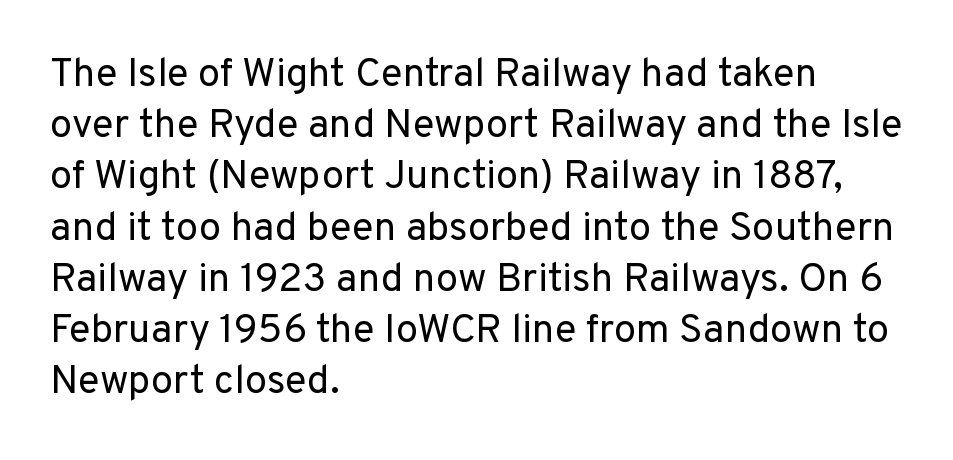
Q: Is the text bold? A: No.
Q: Is the text italic (slanted)? A: No, it is upright.
Q: Is the typeface a serif or a sans-serif typeface? A: Sans-serif.
Q: Is the text underlined? A: No.
Q: How is the paragraph aligned? A: Left-aligned.
Q: Is the spacing between letters normal or unusually wide? A: Normal.
Q: Is the spacing between lines tight, normal or loose? A: Normal.
Q: Width (condensed, normal, or wide)? A: Normal.
Q: Stroke contrast? A: Low.
Q: x-height? A: Medium.
Q: Monospaced? A: No.
